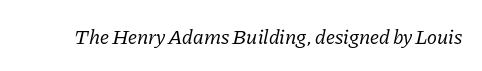
The image shows 21 px text type, italic (leaning right); set normal letter spacing, not underlined.
